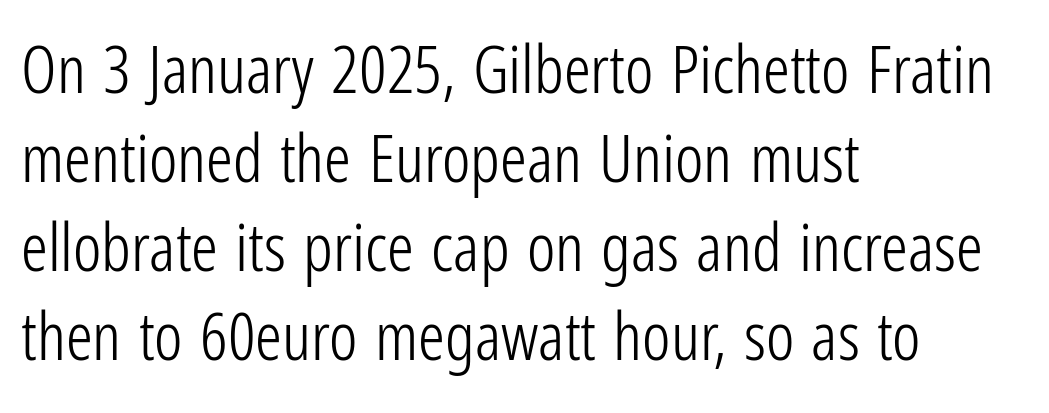
The image shows 67 px light, condensed sans-serif type, upright; set left-aligned, normal line spacing (1.33x), normal letter spacing, not underlined; low stroke contrast and a medium x-height.
